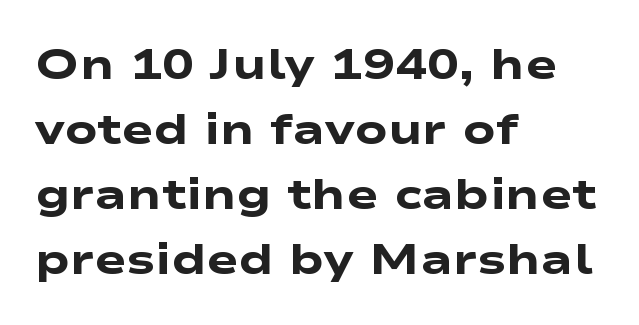
{"serif": "no", "bold": "yes", "weight": "heavy", "width": "wide", "stroke_contrast": "low", "x_height": "medium", "monospaced": "no", "underline": "no", "align": "left", "line_spacing": "normal", "line_spacing_ratio": 1.51, "letter_spacing": "normal", "letter_spacing_em": 0.0, "glyph_px": 43}
